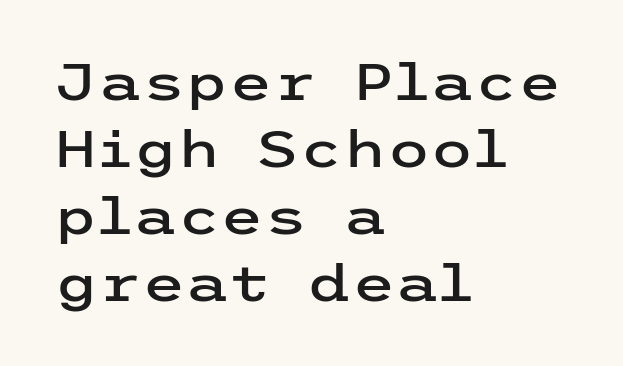
The image shows 50 px wide sans-serif type, upright; set left-aligned, normal line spacing (1.34x), normal letter spacing, not underlined; low stroke contrast and a medium x-height.
